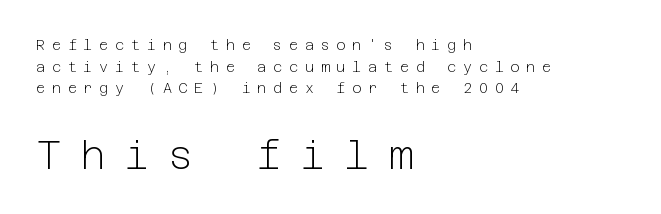
A roman cut, with each character standing at attention. Which of the two is more prominent by size? The second, at the bottom. The tracking reads as deliberately expanded to a designer's eye. Anything drawn beneath the words? Only blank space. No feet cap the strokes, marking this as sans-serif type. Weight: in the light-to-regular range.
